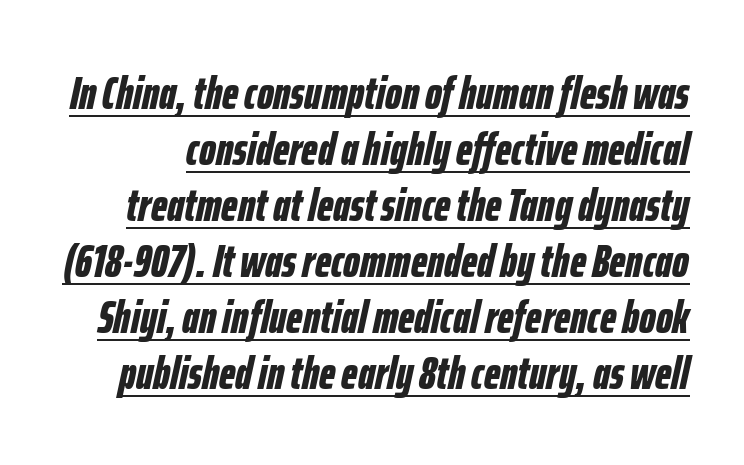
{"italic": "yes", "lean": "right", "slant_degrees": 12, "bold": "yes", "weight": "bold", "width": "condensed", "stroke_contrast": "low", "x_height": "medium", "monospaced": "no", "underline": "yes", "line_spacing_ratio": 1.19, "letter_spacing": "normal", "letter_spacing_em": 0.0, "glyph_px": 47}
